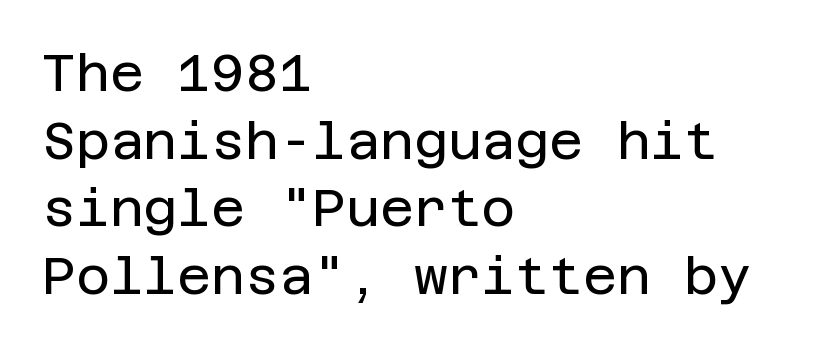
The image shows 52 px regular-weight sans-serif type, upright; set left-aligned, normal line spacing (1.3x), normal letter spacing, not underlined; low stroke contrast and a large x-height.
